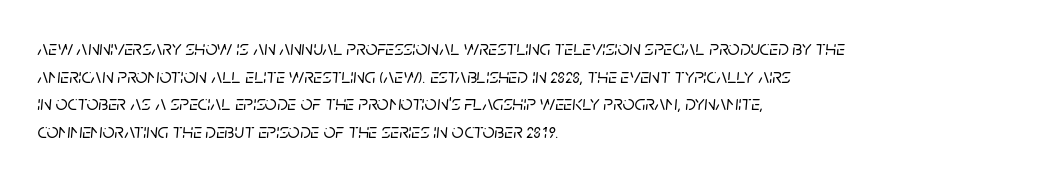
The image shows 21 px text type, italic (leaning right); set left-aligned, normal line spacing (1.32x), normal letter spacing, not underlined.
